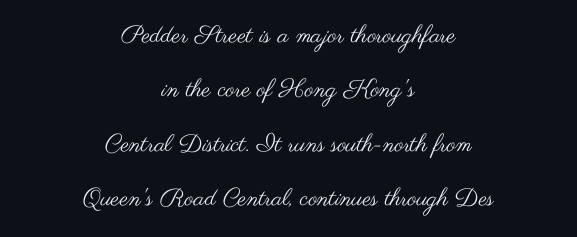
The image shows 24 px text type; set centered, loose line spacing (2.27x), normal letter spacing, not underlined.
